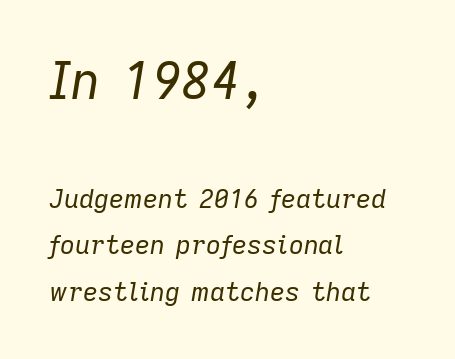
The image shows 51 px regular-weight type, italic (leaning right); set left-aligned, line spacing 1.8x, normal letter spacing, not underlined; the first (top) block is 1.96x larger; low stroke contrast and a medium x-height.
